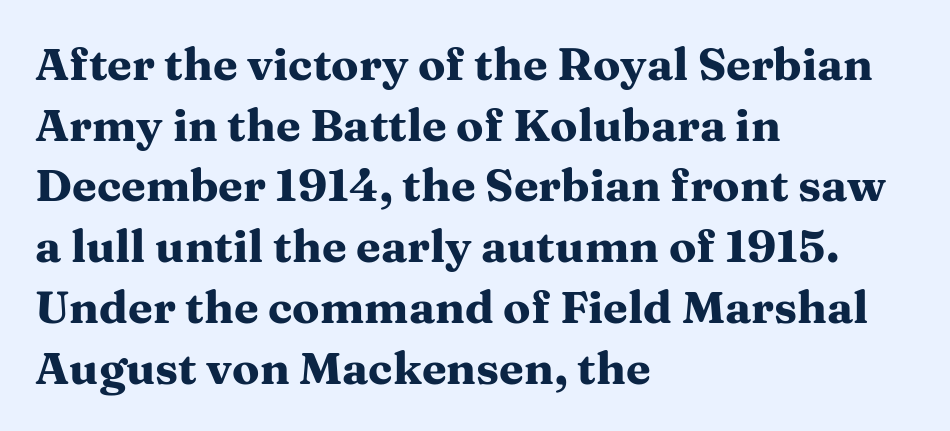
Q: Is the text bold? A: Yes.
Q: Is the text italic (slanted)? A: No, it is upright.
Q: Is the typeface a serif or a sans-serif typeface? A: Serif.
Q: Is the text underlined? A: No.
Q: How is the paragraph aligned? A: Left-aligned.
Q: Is the spacing between letters normal or unusually wide? A: Normal.
Q: Is the spacing between lines tight, normal or loose? A: Normal.
Q: Width (condensed, normal, or wide)? A: Wide.
Q: Stroke contrast? A: Medium.
Q: x-height? A: Medium.
Q: Monospaced? A: No.
